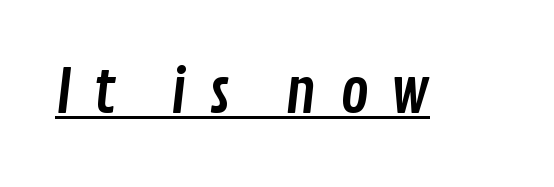
This sample uses expanded letter spacing, leaving extra air between glyphs. Is this a fixed-width face? No — the glyphs have proportional, varying widths. You can see a thin bar hugging the bottom of the glyphs. No feet cap the strokes, marking this as sans-serif type.
